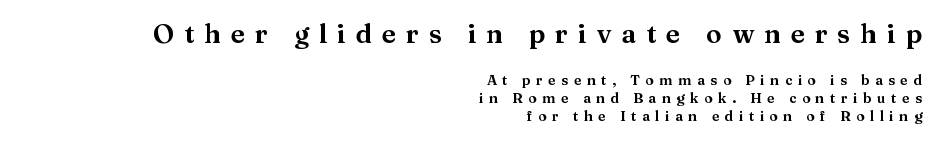
Q: Is the text italic (slanted)? A: No, it is upright.
Q: Is the text underlined? A: No.
Q: How is the paragraph aligned? A: Right-aligned.
Q: Is the spacing between letters normal or unusually wide? A: Unusually wide.
Q: Is the spacing between lines tight, normal or loose? A: Normal.
Q: Which block of text is set in a larger size, the first (top) or the second (bottom)? A: The first (top) one.
